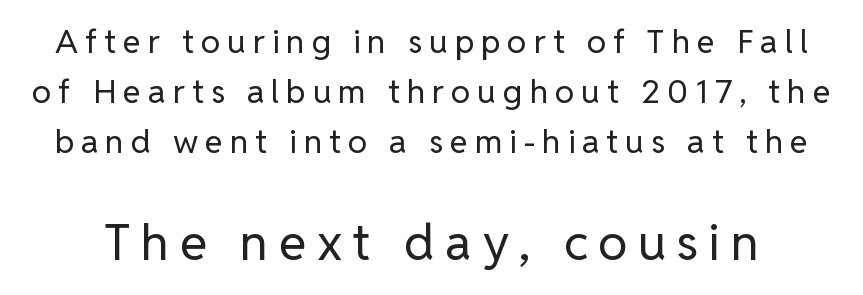
The image shows 50 px regular-weight sans-serif type, upright; set normal line spacing (1.52x), unusually wide letter spacing (+0.21 em), not underlined; the second (bottom) block is 1.52x larger; low stroke contrast and a medium x-height.
